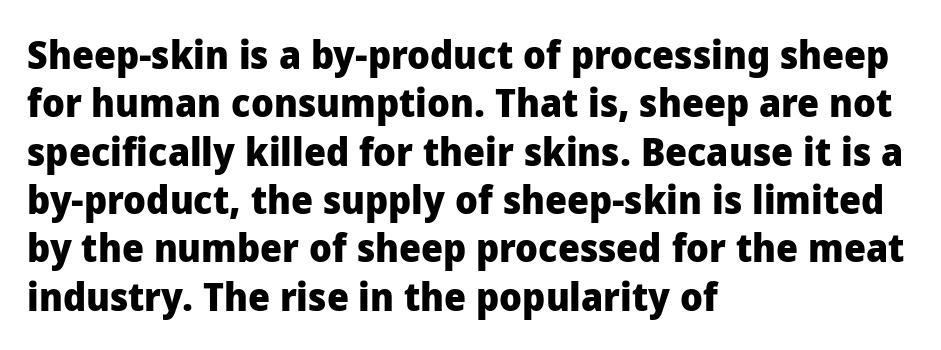
The face used here is proportionally spaced, like ordinary book or web type. Notice how the stems are strictly vertical — no italics here. This is heavy type, rendered in bold. Letterform terminals end flat and unadorned throughout the passage. The text block is weighted toward the left margin, trailing off unevenly rightward. Words appear dense and cohesive because spacing is normal.
